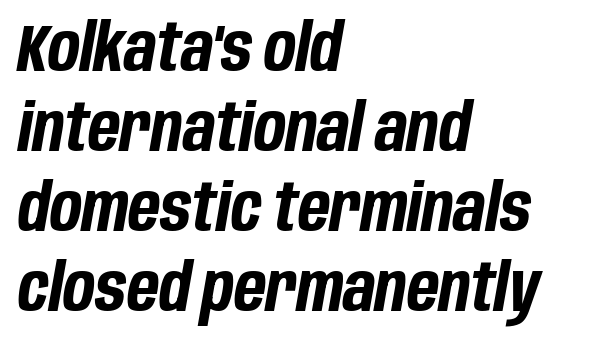
Q: Is the text bold? A: Yes.
Q: Is the text italic (slanted)? A: Yes, it leans right by about 10 degrees.
Q: Is the text underlined? A: No.
Q: How is the paragraph aligned? A: Left-aligned.
Q: Is the spacing between letters normal or unusually wide? A: Normal.
Q: Width (condensed, normal, or wide)? A: Condensed.
Q: Stroke contrast? A: Low.
Q: x-height? A: Large.
Q: Monospaced? A: No.
